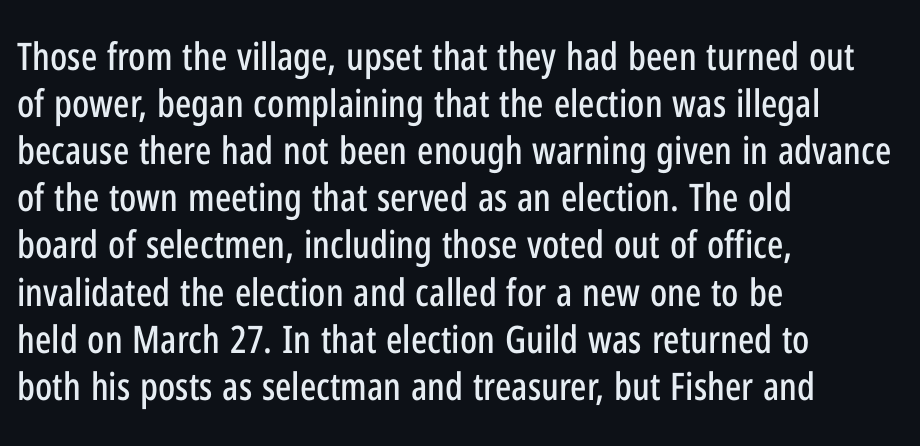
The image shows 38 px condensed sans-serif type, upright; set left-aligned, line spacing 1.24x, normal letter spacing, not underlined; low stroke contrast and a medium x-height.
